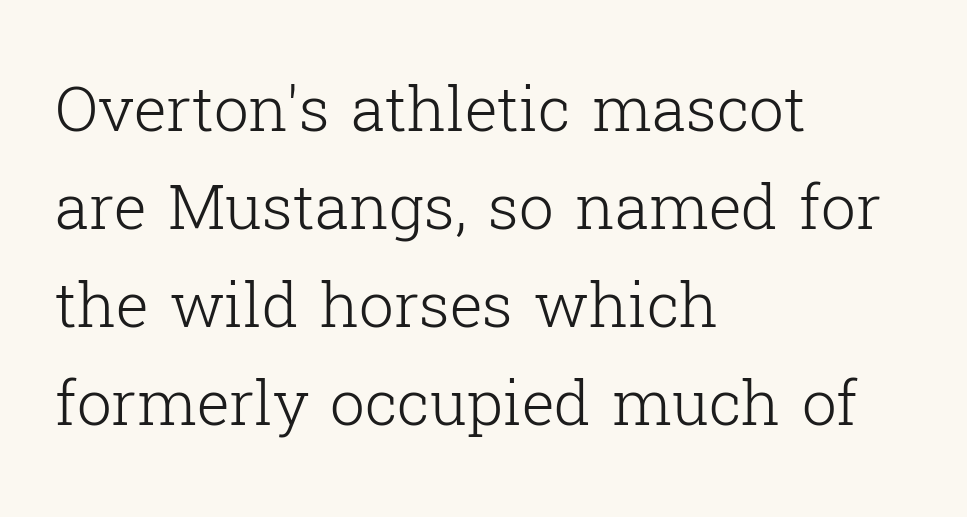
{"serif": "yes", "italic": "no", "bold": "no", "weight": "light", "width": "normal", "stroke_contrast": "low", "x_height": "medium", "monospaced": "no", "underline": "no", "align": "left", "line_spacing": "normal", "line_spacing_ratio": 1.58, "letter_spacing": "normal", "letter_spacing_em": 0.0, "glyph_px": 62}
